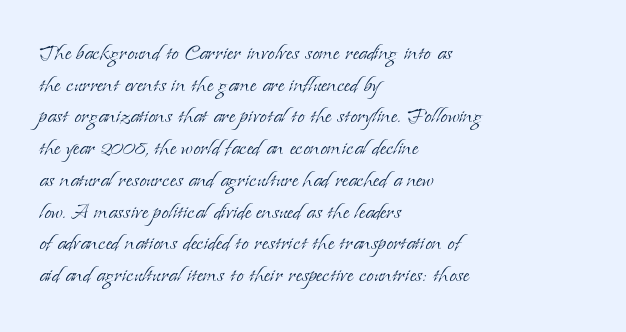
{"bold": "no", "underline": "no", "align": "left", "line_spacing_ratio": 1.22, "letter_spacing": "normal", "letter_spacing_em": 0.0, "glyph_px": 26}
